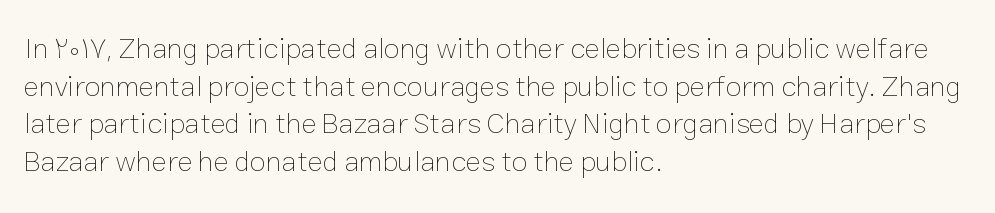
Q: Is the text bold? A: No.
Q: Is the text italic (slanted)? A: No, it is upright.
Q: Is the text underlined? A: No.
Q: How is the paragraph aligned? A: Left-aligned.
Q: Is the spacing between letters normal or unusually wide? A: Normal.
Q: Is the spacing between lines tight, normal or loose? A: Normal.
Q: Width (condensed, normal, or wide)? A: Normal.
Q: Stroke contrast? A: Low.
Q: x-height? A: Medium.
Q: Monospaced? A: No.
